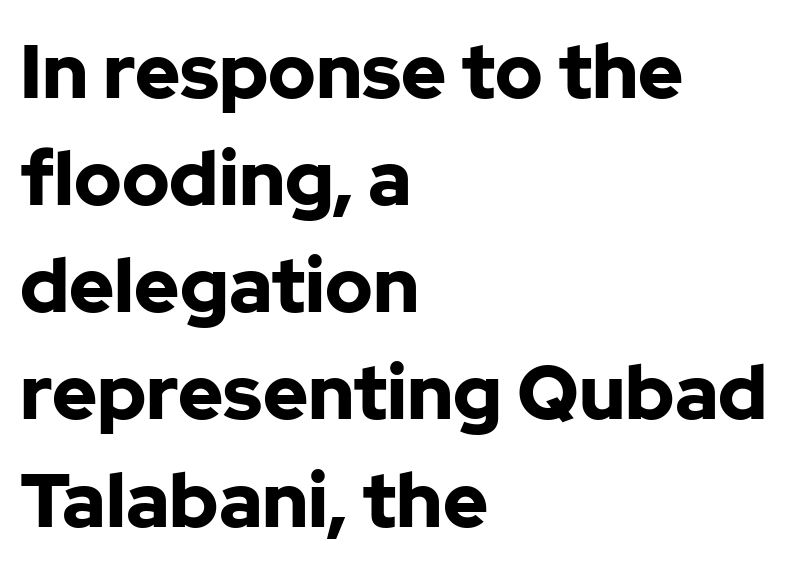
The image shows 76 px bold sans-serif type, upright; set left-aligned, normal line spacing (1.41x), normal letter spacing, not underlined; low stroke contrast and a medium x-height.
